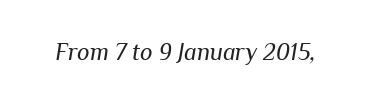
Q: Is the text bold? A: No.
Q: Is the text italic (slanted)? A: Yes, it leans right by about 10 degrees.
Q: Is the text underlined? A: No.
Q: Is the spacing between letters normal or unusually wide? A: Normal.
